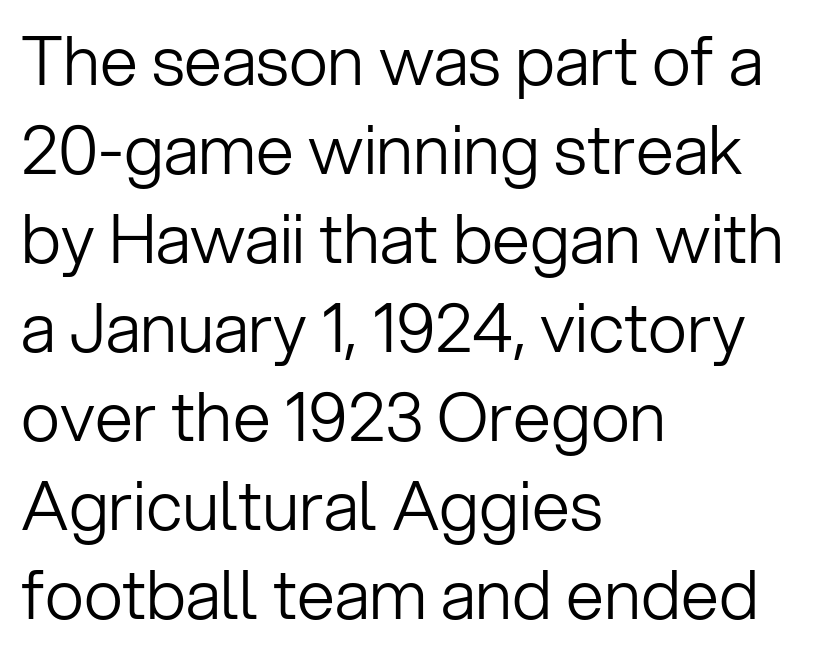
The image shows 68 px light sans-serif type, upright; set left-aligned, normal line spacing (1.31x), normal letter spacing, not underlined; low stroke contrast and a medium x-height.
